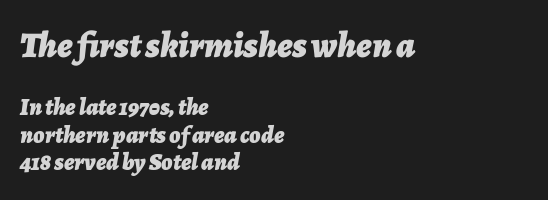
In terms of letterspacing, this is plain default setting. Looking at the ascenders, they clearly lean. Line spacing here is tight. What weight is shown? A full bold with thick strokes.
